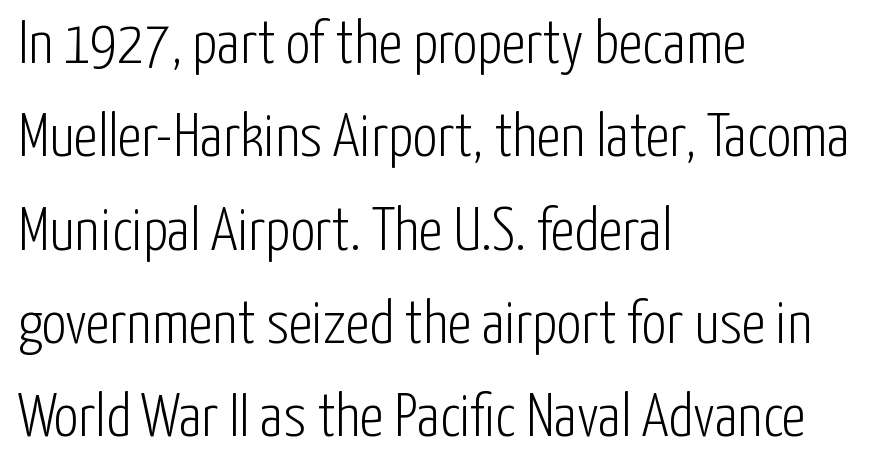
The image shows 61 px light, condensed sans-serif type, upright; set left-aligned, normal line spacing (1.53x), normal letter spacing, not underlined; low stroke contrast and a medium x-height.
